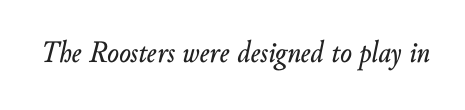
{"italic": "yes", "lean": "right", "slant_degrees": 10, "width": "normal", "stroke_contrast": "low", "x_height": "small", "monospaced": "no", "underline": "no", "letter_spacing": "normal", "letter_spacing_em": 0.0, "glyph_px": 31}
